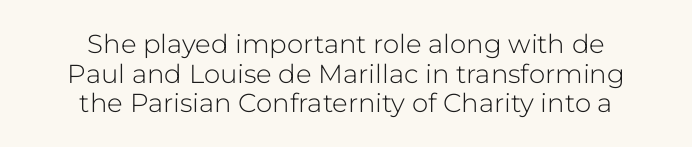
{"italic": "no", "bold": "no", "underline": "no", "align": "center", "line_spacing": "tight", "line_spacing_ratio": 1.14, "letter_spacing": "normal", "letter_spacing_em": 0.0, "glyph_px": 26}
